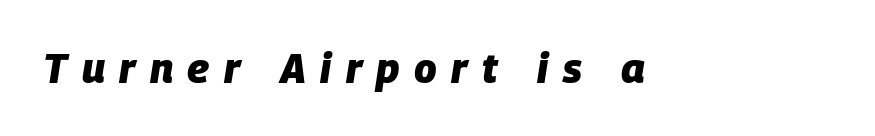
This rendering features lettering with no underline. This is oblique type, the kind used for emphasis or titles. Is this a fixed-width face? No — the glyphs have proportional, varying widths. The characters look thick and weighty, a clear bold.
